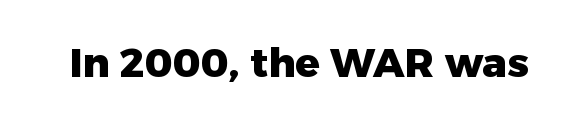
{"serif": "no", "italic": "no", "bold": "yes", "weight": "heavy", "width": "normal", "stroke_contrast": "low", "x_height": "medium", "monospaced": "no", "underline": "no", "letter_spacing": "normal", "letter_spacing_em": 0.0, "glyph_px": 40}
